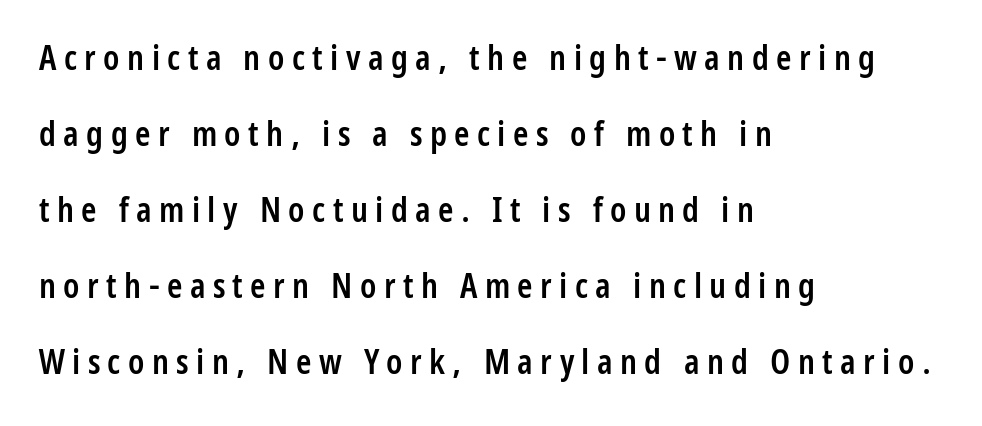
The image shows 35 px semibold, condensed sans-serif type, upright; set left-aligned, loose line spacing (2.17x), unusually wide letter spacing (+0.21 em), not underlined; low stroke contrast and a medium x-height.
